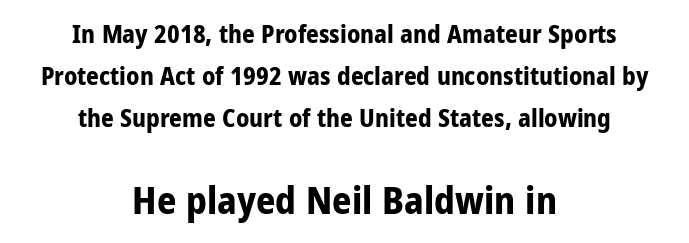
Short note: letters normally spaced. The rendering shows plain stroke endings on the letterforms — a sans-serif design. Rendered with straight, roman letterforms. Typographic density is high because the face is bold. Which margin do the lines hug? Neither — every line sits in the middle.
